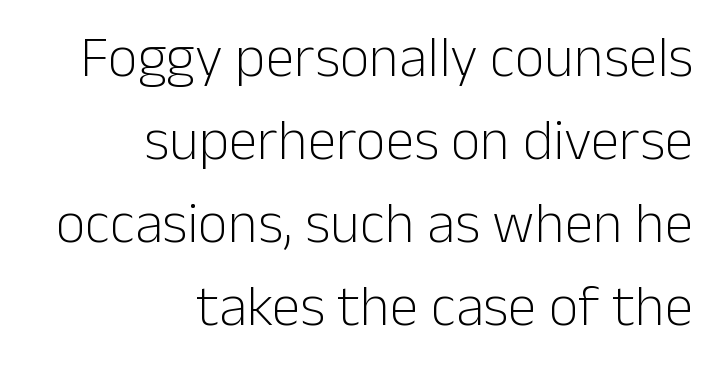
{"serif": "no", "italic": "no", "bold": "no", "weight": "light", "width": "normal", "stroke_contrast": "low", "x_height": "medium", "monospaced": "no", "underline": "no", "align": "right", "line_spacing": "normal", "line_spacing_ratio": 1.43, "letter_spacing": "normal", "letter_spacing_em": 0.0, "glyph_px": 58}
